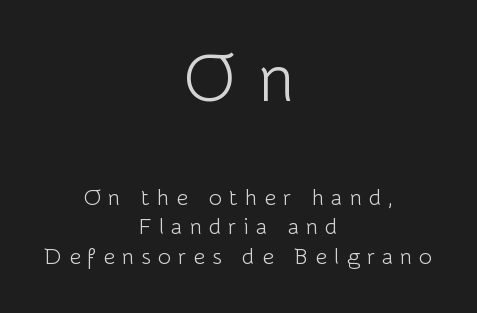
The image shows 66 px light sans-serif type, upright; set centered, normal line spacing (1.36x), unusually wide letter spacing (+0.33 em), not underlined; the first (top) block is 3.0x larger; low stroke contrast and a medium x-height.
